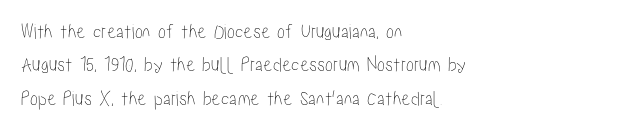
Nobody drew a line under any word here. A student would call this left alignment; a typographer would say flush left, rag right. Rendered with straight, roman letterforms. In terms of leading, this rendering sits right in the middle. Characters follow at the spacing the type designer built in.
